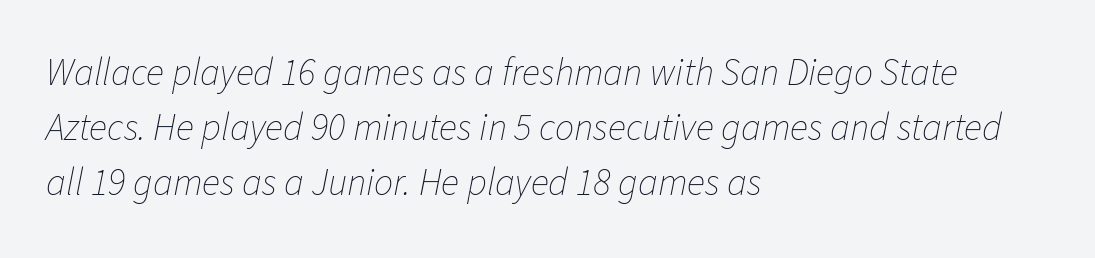
{"italic": "yes", "lean": "right", "slant_degrees": 11, "bold": "no", "weight": "thin", "width": "normal", "stroke_contrast": "low", "x_height": "medium", "monospaced": "no", "underline": "no", "align": "left", "line_spacing": "normal", "line_spacing_ratio": 1.45, "letter_spacing": "normal", "letter_spacing_em": 0.0, "glyph_px": 38}
